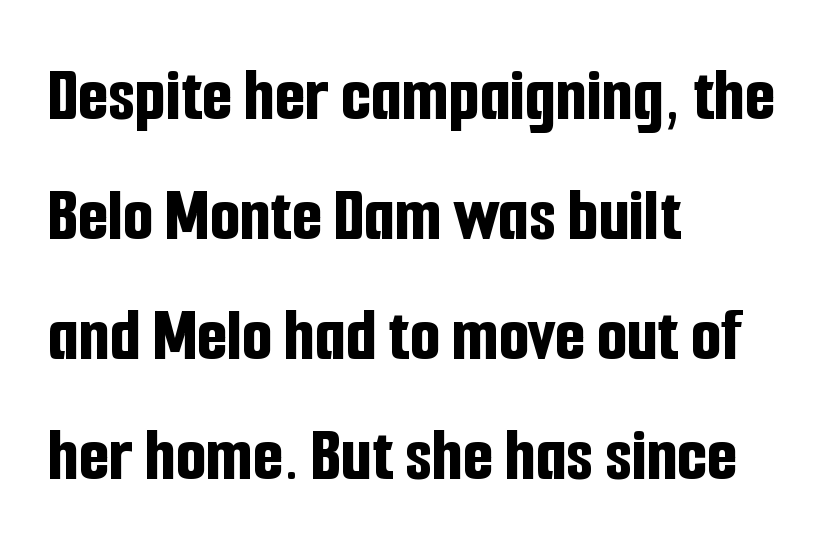
The image shows 78 px bold, condensed sans-serif type, upright; set left-aligned, normal line spacing (1.54x), normal letter spacing, not underlined; low stroke contrast and a medium x-height.
